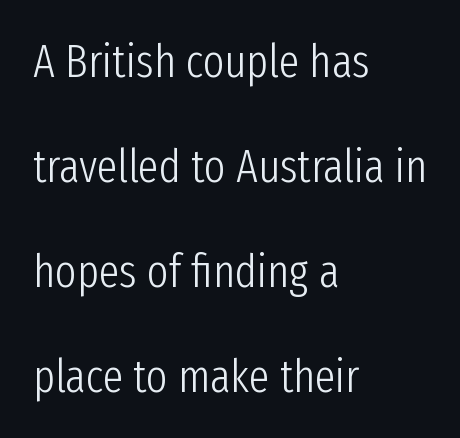
{"serif": "no", "italic": "no", "bold": "no", "weight": "light", "width": "condensed", "stroke_contrast": "low", "x_height": "medium", "monospaced": "no", "underline": "no", "align": "left", "line_spacing": "loose", "line_spacing_ratio": 2.28, "letter_spacing": "normal", "letter_spacing_em": 0.0, "glyph_px": 46}
